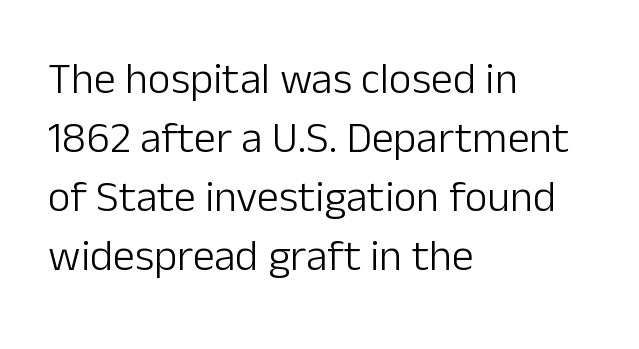
{"serif": "no", "italic": "no", "bold": "no", "weight": "light", "width": "normal", "stroke_contrast": "low", "x_height": "medium", "monospaced": "no", "underline": "no", "align": "left", "line_spacing": "normal", "line_spacing_ratio": 1.34, "letter_spacing": "normal", "letter_spacing_em": 0.0, "glyph_px": 44}
